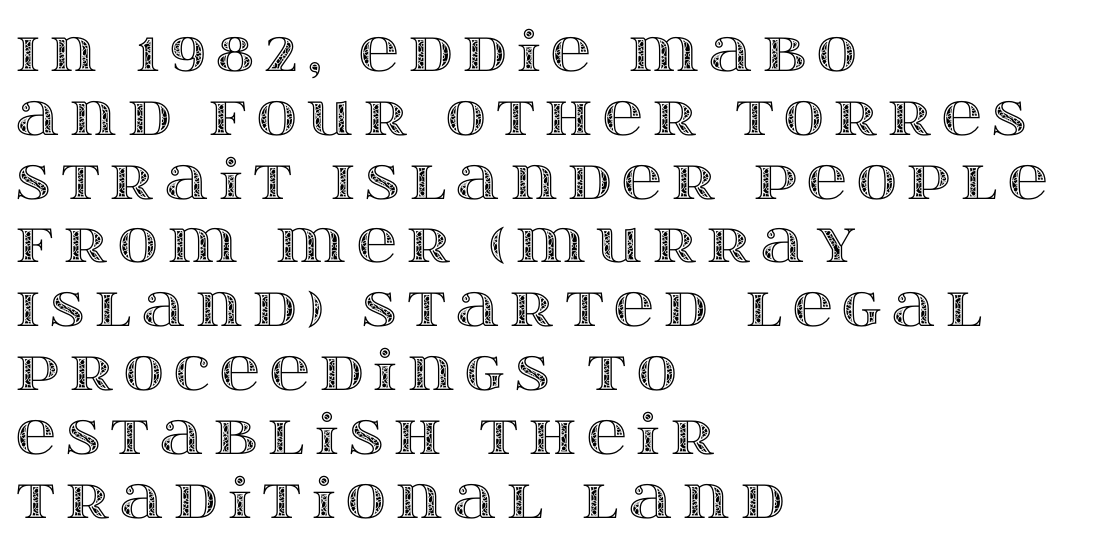
Q: Is the text italic (slanted)? A: No, it is upright.
Q: Is the text underlined? A: No.
Q: How is the paragraph aligned? A: Left-aligned.
Q: Width (condensed, normal, or wide)? A: Wide.
Q: x-height? A: Large.
Q: Monospaced? A: No.
